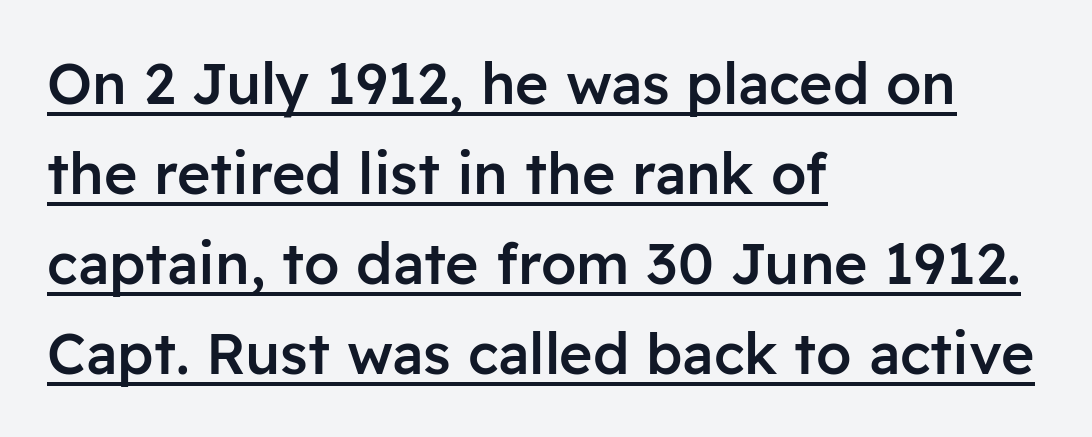
Q: Is the text bold? A: Semi-bold.
Q: Is the text italic (slanted)? A: No, it is upright.
Q: Is the typeface a serif or a sans-serif typeface? A: Sans-serif.
Q: Is the text underlined? A: Yes.
Q: How is the paragraph aligned? A: Left-aligned.
Q: Is the spacing between letters normal or unusually wide? A: Normal.
Q: Is the spacing between lines tight, normal or loose? A: Normal.
Q: Width (condensed, normal, or wide)? A: Normal.
Q: Stroke contrast? A: Low.
Q: x-height? A: Medium.
Q: Monospaced? A: No.
